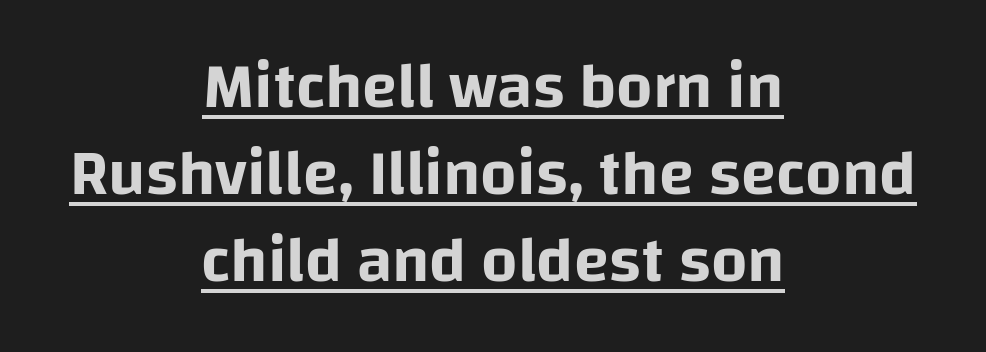
The image shows 64 px sans-serif type, upright; set centered, normal line spacing (1.36x), normal letter spacing, underlined; low stroke contrast and a large x-height.
